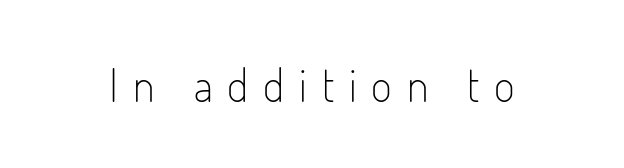
No extra ink here — the face is not bold. These lines have a slow, spaced-out rhythm from letter to letter. Do the letters lean? They stand straight. Is this a fixed-width face? No — the glyphs have proportional, varying widths. Serif or sans? Sans — the stroke terminals are bare. The gap between lines stays unmarked.
